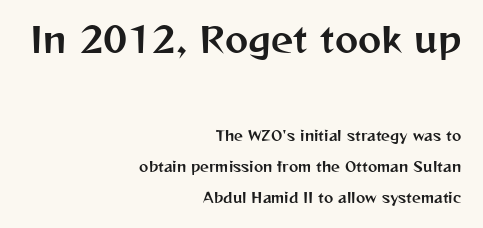
Q: Is the text italic (slanted)? A: No, it is upright.
Q: Is the typeface a serif or a sans-serif typeface? A: Sans-serif.
Q: Is the text underlined? A: No.
Q: How is the paragraph aligned? A: Right-aligned.
Q: Is the spacing between letters normal or unusually wide? A: Normal.
Q: Is the spacing between lines tight, normal or loose? A: Loose.
Q: Which block of text is set in a larger size, the first (top) or the second (bottom)? A: The first (top) one.
Q: Width (condensed, normal, or wide)? A: Normal.
Q: Stroke contrast? A: Medium.
Q: x-height? A: Medium.
Q: Monospaced? A: No.
